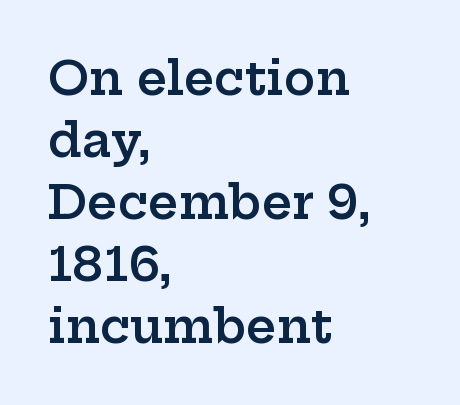
I'd call this a serif setting — the letters wear small feet. These lines were composed using upright roman letters. Leftover space on each line is placed entirely after the last word. Set as a demibold, roughly 600 on the weight scale.
